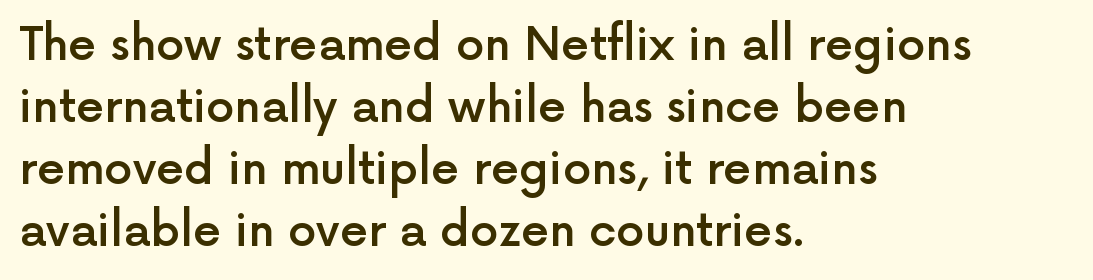
{"serif": "no", "italic": "no", "bold": "semi", "weight": "semibold", "width": "normal", "x_height": "medium", "monospaced": "no", "underline": "no", "align": "left", "line_spacing": "normal", "line_spacing_ratio": 1.38, "letter_spacing": "normal", "letter_spacing_em": 0.0, "glyph_px": 45}
